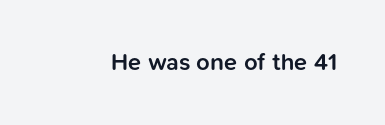
Quick note: underline off. Rendered with straight, roman letterforms. Each word holds together tightly as a unit, with standard inter-letter gaps. Slightly chunky letters — semibold, I'd say, not full bold.
